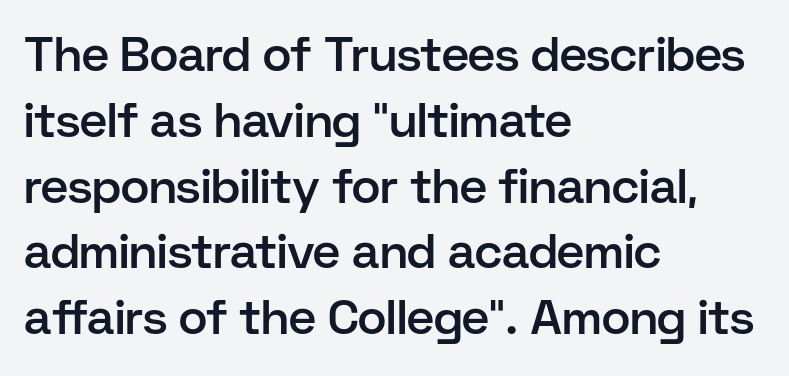
The rendering anchors every line to the left-hand side. Looks like regular typesetting: each glyph gets only the width it needs. Glyph-to-glyph distance matches everyday printed text. Honestly, the row spacing looks completely unremarkable. The baseline area is clear.
